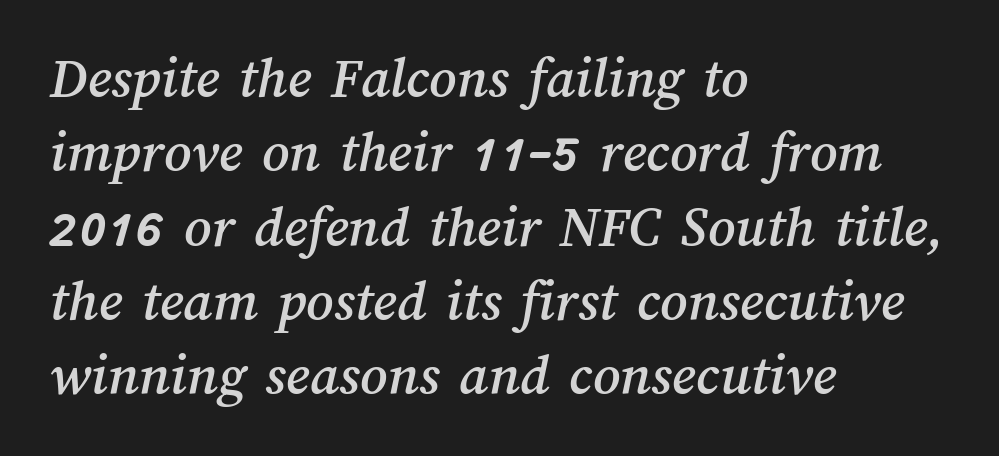
Horizontal alignment here is leftward, the default for most running prose. How are the letters spaced? Ordinarily, with no added tracking. Compared with typical paragraphs, the rows here are spaced about the same. Check the space under the baseline: it is left empty. Here the designer chose a conventional face with non-uniform glyph widths.
